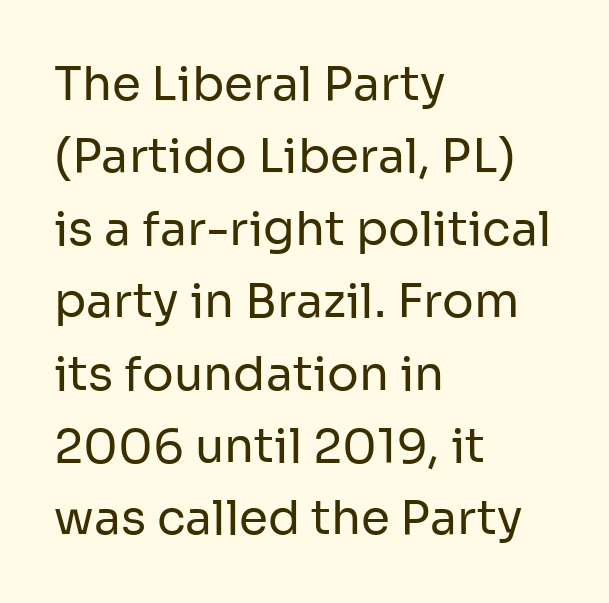
The space directly below the letters is spotless. Weight: not bold — regular or lighter. The glyphs in this specimen are sans serif. Short note: letters normally spaced.
